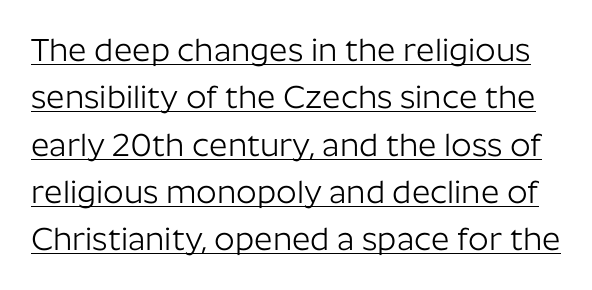
The image shows 32 px light sans-serif type, upright; set normal line spacing (1.48x), normal letter spacing, underlined; low stroke contrast and a medium x-height.
